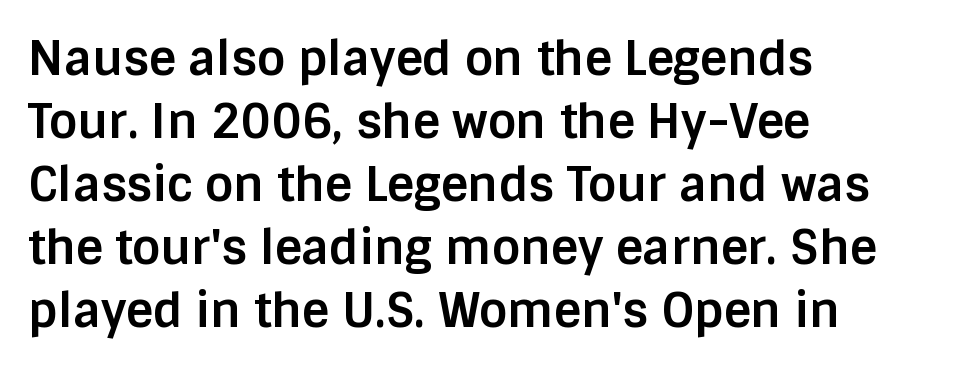
{"serif": "no", "italic": "no", "bold": "yes", "weight": "bold", "width": "normal", "stroke_contrast": "low", "x_height": "large", "monospaced": "no", "underline": "no", "align": "left", "line_spacing": "normal", "line_spacing_ratio": 1.34, "letter_spacing": "normal", "letter_spacing_em": 0.0, "glyph_px": 47}
